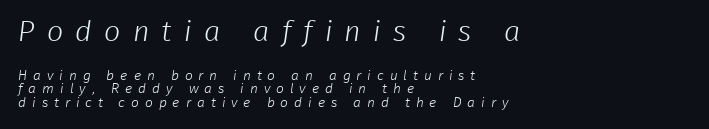
The image shows 29 px light sans-serif type; set left-aligned, tight line spacing (0.96x), unusually wide letter spacing (+0.42 em), not underlined; the first (top) block is 2.07x larger; low stroke contrast and a medium x-height.
